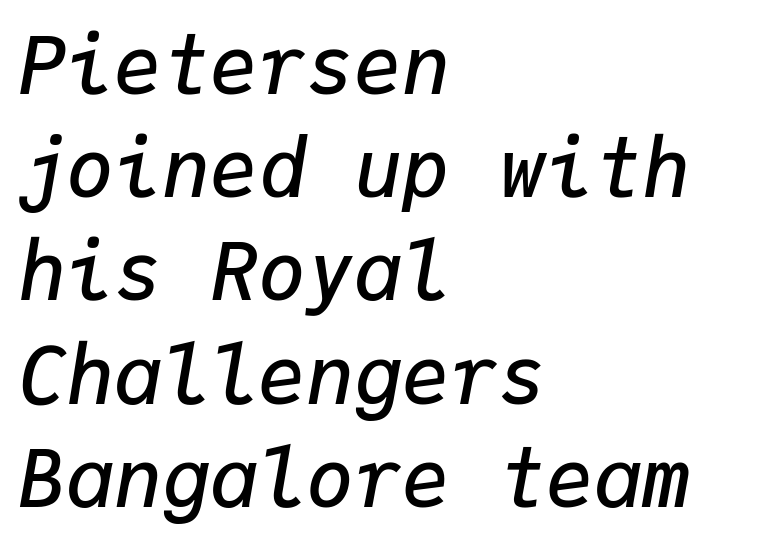
The image shows 80 px semibold type, italic (leaning right), monospaced; set left-aligned, normal line spacing (1.29x), normal letter spacing, not underlined; low stroke contrast and a medium x-height.
